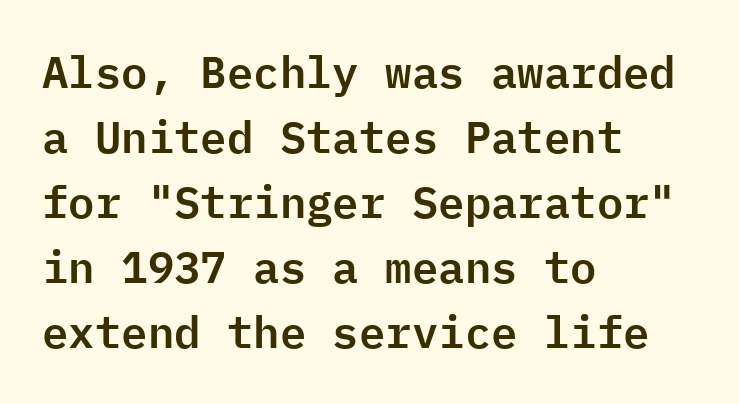
The image shows 44 px sans-serif type, upright, monospaced; set left-aligned, normal line spacing (1.48x), normal letter spacing, not underlined; low stroke contrast and a medium x-height.
